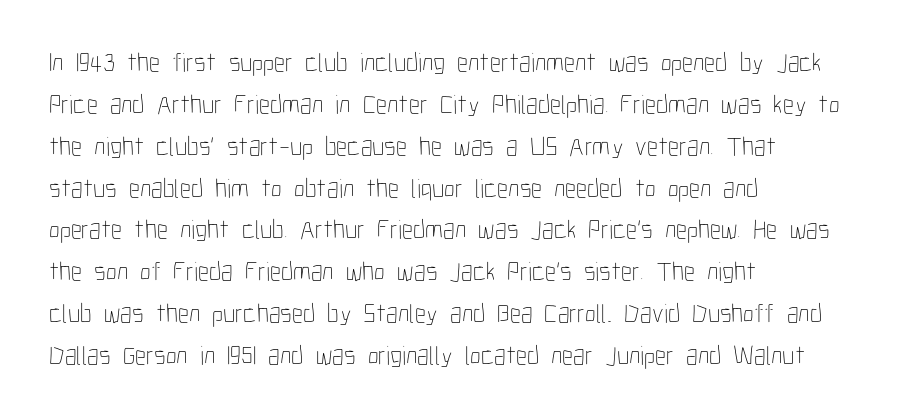
Anything drawn beneath the words? Only blank space. Each word holds together tightly as a unit, with standard inter-letter gaps. Each stroke keeps to a modest, everyday thickness or less. Normally led — the rows are evenly, conventionally spaced. In CSS terms this would be text-align: left. Does the lettering tilt? It doesn't — this is upright.
